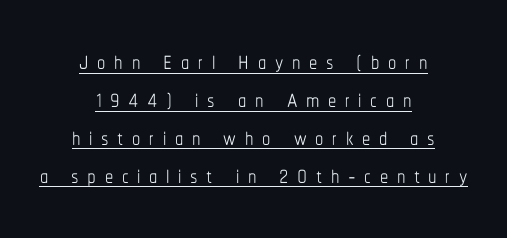
A student would call this center alignment; a typographer would say set centered. The font is comparable to plain body text, perhaps lighter. The designer dialed line spacing down below the default. Each line of the rendering has a horizontal stroke beneath the glyphs. Someone cranked the tracking dial way up on this one.
